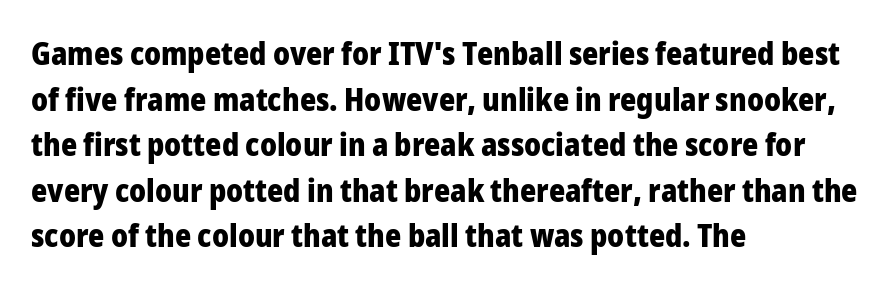
In terms of weight, the rendering is a true, heavy bold. The line texture is even and compact thanks to regular tracking. A roman cut, with each character standing at attention. Reading down the column, the eye jumps a familiar distance to each next line. In CSS terms this would be text-align: left. Here the designer chose a conventional face with non-uniform glyph widths.
